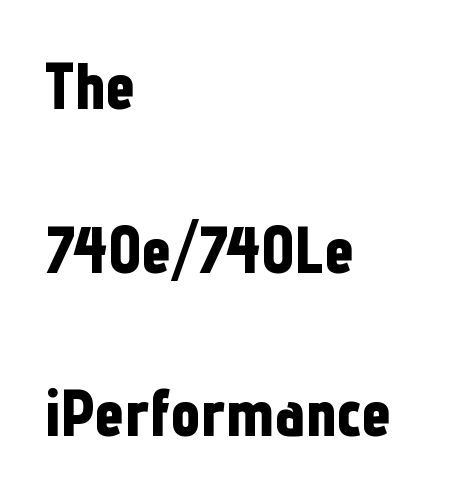
Airy leading. Style check: upright. These lines are rendered in a variable-pitch font. The rendering shows plain stroke endings on the letterforms — a sans-serif design. Alignment: flush left.
